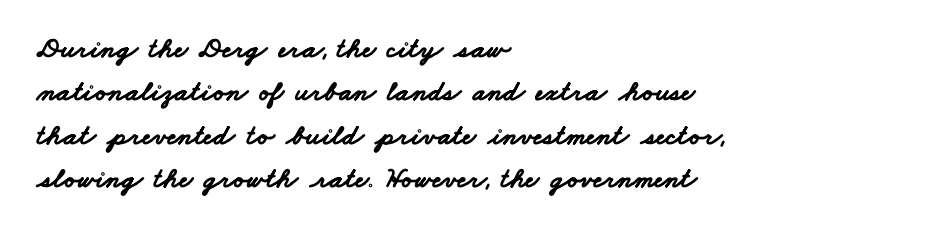
Q: Is the text bold? A: Yes.
Q: Is the typeface a serif or a sans-serif typeface? A: Sans-serif.
Q: Is the text underlined? A: No.
Q: How is the paragraph aligned? A: Left-aligned.
Q: Is the spacing between letters normal or unusually wide? A: Normal.
Q: Is the spacing between lines tight, normal or loose? A: Normal.
Q: Width (condensed, normal, or wide)? A: Wide.
Q: Stroke contrast? A: Low.
Q: x-height? A: Small.
Q: Monospaced? A: No.
